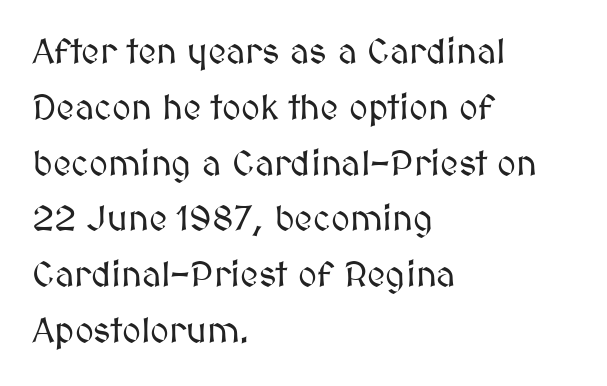
Nobody drew a line under any word here. Words appear dense and cohesive because spacing is normal. These lines are rendered in a variable-pitch font. Nope, not italic — everything's standing straight.
